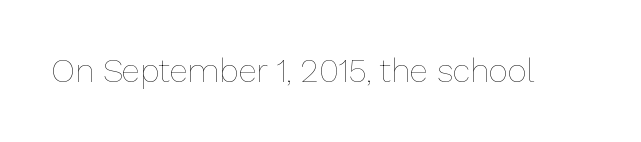
Q: Is the text bold? A: No.
Q: Is the text italic (slanted)? A: No, it is upright.
Q: Is the text underlined? A: No.
Q: Is the spacing between letters normal or unusually wide? A: Normal.
Q: Width (condensed, normal, or wide)? A: Normal.
Q: Stroke contrast? A: Low.
Q: x-height? A: Medium.
Q: Monospaced? A: No.
